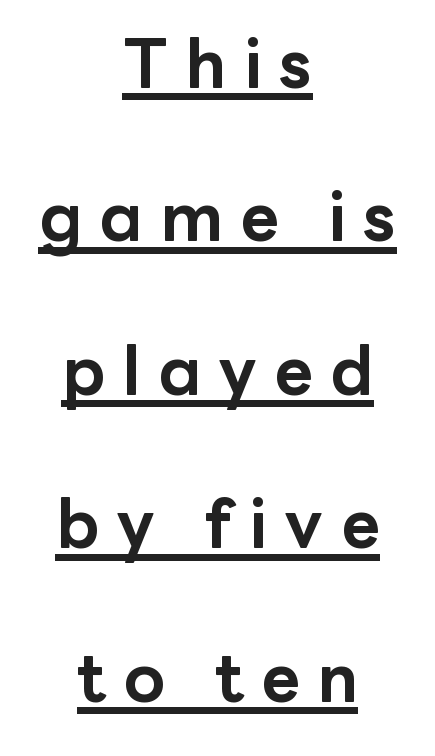
Q: Is the text bold? A: Yes.
Q: Is the text italic (slanted)? A: No, it is upright.
Q: Is the typeface a serif or a sans-serif typeface? A: Sans-serif.
Q: Is the text underlined? A: Yes.
Q: How is the paragraph aligned? A: Centered.
Q: Is the spacing between letters normal or unusually wide? A: Unusually wide.
Q: Is the spacing between lines tight, normal or loose? A: Loose.
Q: Width (condensed, normal, or wide)? A: Normal.
Q: Stroke contrast? A: Low.
Q: x-height? A: Medium.
Q: Monospaced? A: No.
